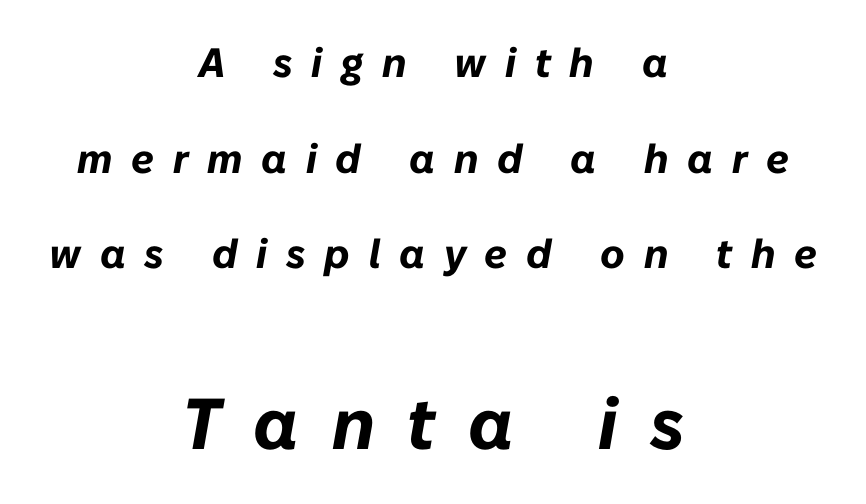
Does the bottom block carry the larger type? Yes, it does. Would a proofreader flag this as italicized? Yes. Words float on clear page, feet unadorned. One-word summary of the alignment: center. Plenty of ink on the page — the face is bold.
